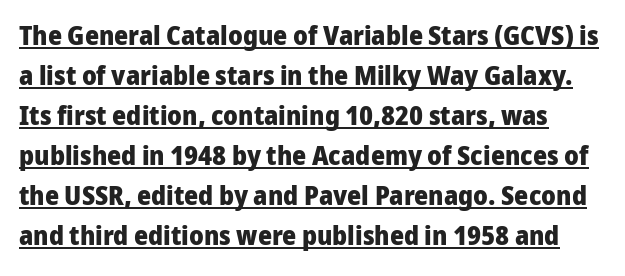
{"italic": "no", "bold": "yes", "underline": "yes", "line_spacing": "normal", "line_spacing_ratio": 1.48, "letter_spacing": "normal", "letter_spacing_em": 0.0, "glyph_px": 27}
